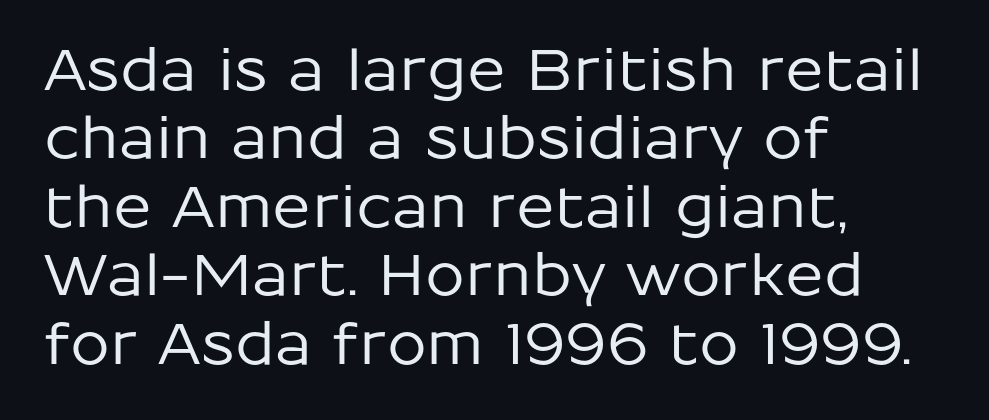
The image shows 57 px sans-serif type, upright; set left-aligned, line spacing 1.2x, normal letter spacing, not underlined; low stroke contrast and a medium x-height.
